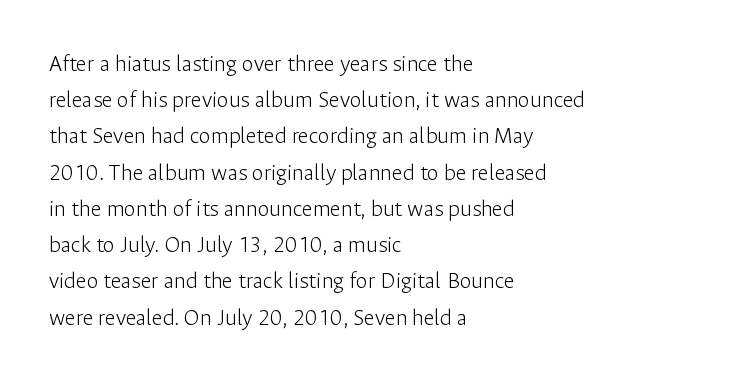
Default kerning and tracking; the words read as compact shapes. Tall strokes in this sample are plumb rather than angled. This rendering uses left alignment, leaving the right contour irregular. Students, observe: this is what conventionally led text looks like. Each stroke keeps to a modest, everyday thickness or less. Honestly, there is no underline to notice here at all.
